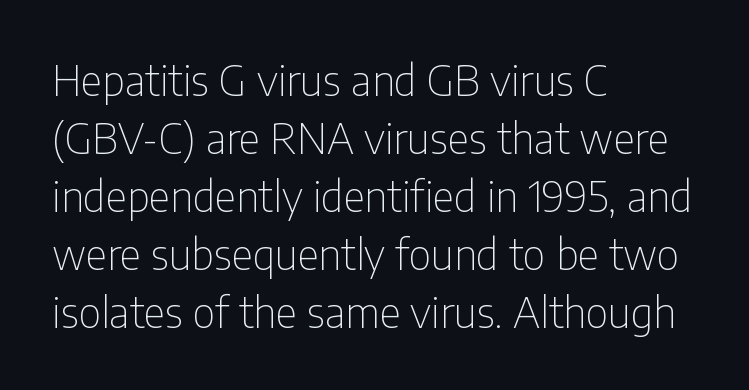
Q: Is the text bold? A: No.
Q: Is the text italic (slanted)? A: No, it is upright.
Q: Is the typeface a serif or a sans-serif typeface? A: Sans-serif.
Q: Is the text underlined? A: No.
Q: How is the paragraph aligned? A: Left-aligned.
Q: Is the spacing between letters normal or unusually wide? A: Normal.
Q: Is the spacing between lines tight, normal or loose? A: Normal.
Q: Width (condensed, normal, or wide)? A: Condensed.
Q: Stroke contrast? A: Low.
Q: x-height? A: Medium.
Q: Monospaced? A: No.
